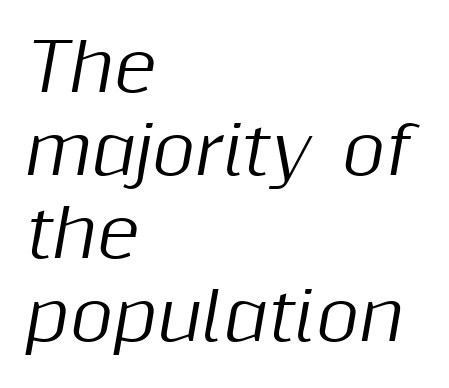
The image shows 66 px text type, italic (leaning right); set left-aligned, normal line spacing (1.26x), normal letter spacing, not underlined; medium stroke contrast and a medium x-height.
